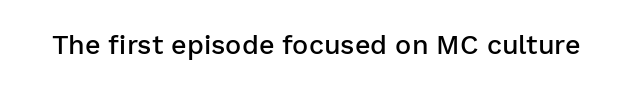
{"italic": "no", "bold": "semi", "underline": "no", "letter_spacing": "normal", "letter_spacing_em": 0.0, "glyph_px": 27}
